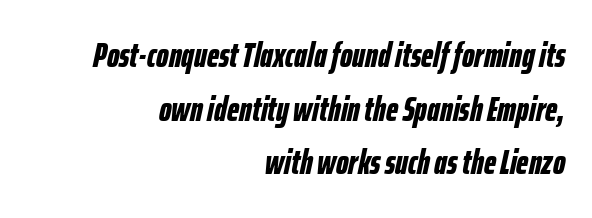
Q: Is the text bold? A: Yes.
Q: Is the text italic (slanted)? A: Yes, it leans right by about 12 degrees.
Q: Is the text underlined? A: No.
Q: How is the paragraph aligned? A: Right-aligned.
Q: Is the spacing between letters normal or unusually wide? A: Normal.
Q: Is the spacing between lines tight, normal or loose? A: Normal.
Q: Width (condensed, normal, or wide)? A: Condensed.
Q: Stroke contrast? A: Low.
Q: x-height? A: Medium.
Q: Monospaced? A: No.
